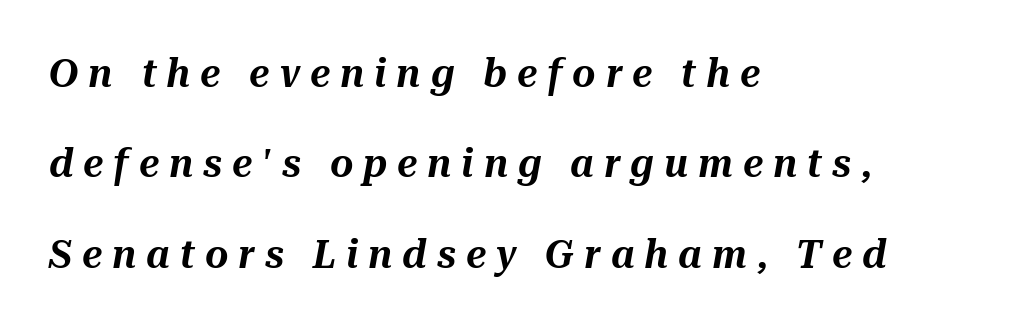
{"italic": "yes", "lean": "right", "slant_degrees": 10, "width": "normal", "stroke_contrast": "medium", "x_height": "medium", "monospaced": "no", "underline": "no", "align": "left", "line_spacing": "loose", "line_spacing_ratio": 2.26, "letter_spacing": "wide", "letter_spacing_em": 0.25, "glyph_px": 40}
